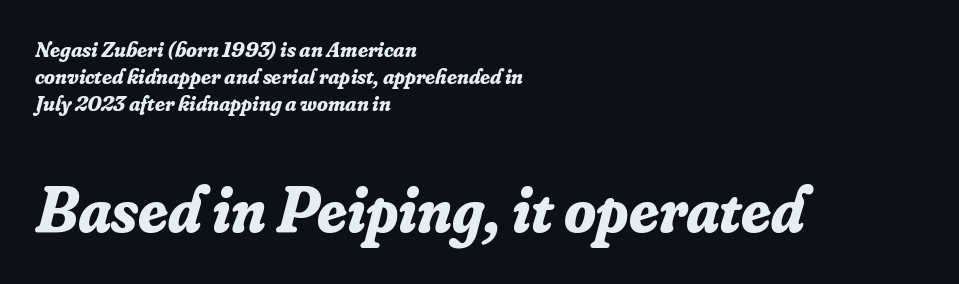
{"serif": "yes", "italic": "yes", "lean": "right", "slant_degrees": 16, "bold": "yes", "weight": "bold", "width": "normal", "stroke_contrast": "low", "x_height": "small", "monospaced": "no", "underline": "no", "align": "left", "line_spacing_ratio": 1.22, "letter_spacing": "normal", "letter_spacing_em": 0.0, "larger_block": "second", "size_ratio": 2.95, "glyph_px": 65}
